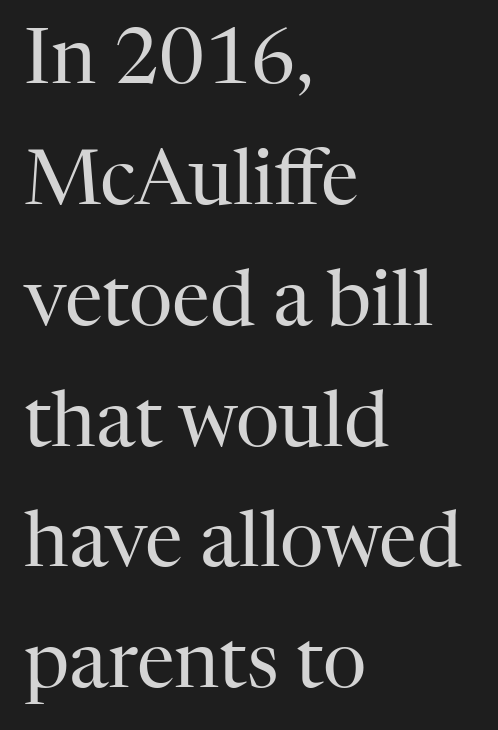
The image shows 76 px regular-weight serif type, upright; set left-aligned, normal line spacing (1.59x), normal letter spacing, not underlined; high stroke contrast and a medium x-height.
